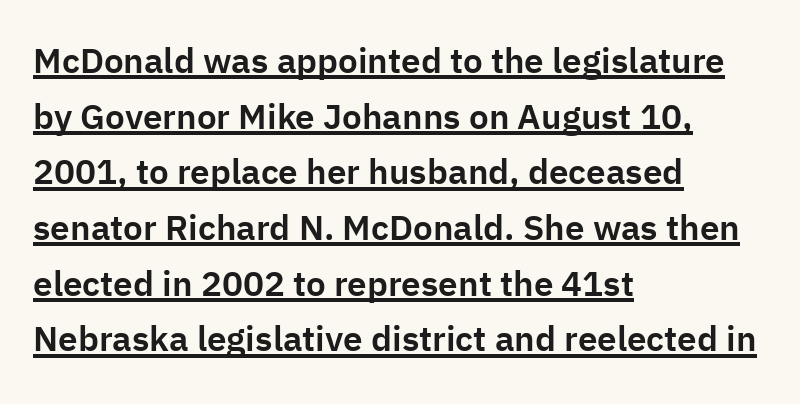
{"serif": "no", "italic": "no", "width": "normal", "stroke_contrast": "low", "x_height": "medium", "monospaced": "no", "underline": "yes", "align": "left", "line_spacing": "normal", "line_spacing_ratio": 1.59, "letter_spacing": "normal", "letter_spacing_em": 0.0, "glyph_px": 35}
